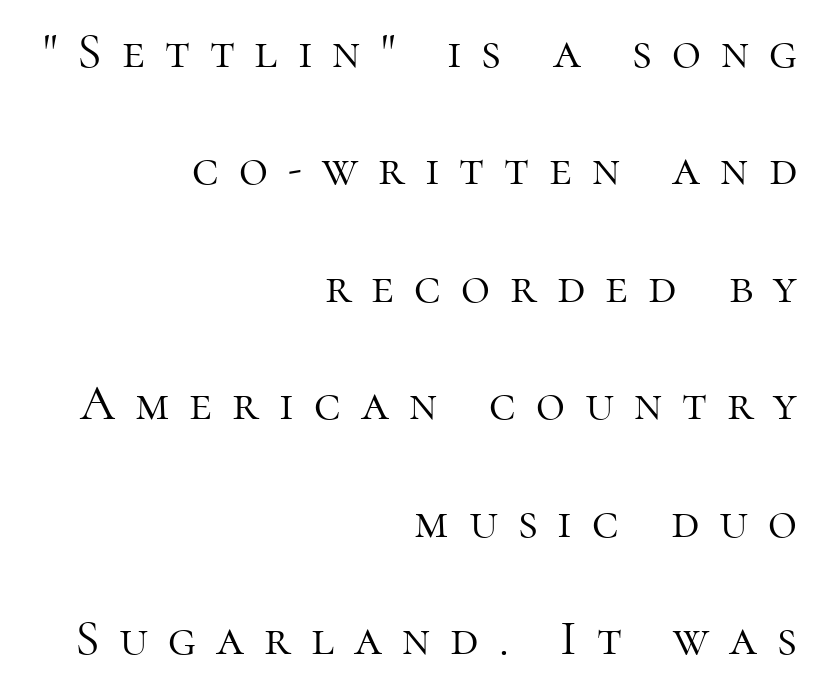
Q: Is the text bold? A: No.
Q: Is the text italic (slanted)? A: No, it is upright.
Q: Is the typeface a serif or a sans-serif typeface? A: Serif.
Q: Is the text underlined? A: No.
Q: How is the paragraph aligned? A: Right-aligned.
Q: Is the spacing between letters normal or unusually wide? A: Unusually wide.
Q: Is the spacing between lines tight, normal or loose? A: Loose.
Q: Width (condensed, normal, or wide)? A: Normal.
Q: Stroke contrast? A: High.
Q: x-height? A: Medium.
Q: Monospaced? A: No.
